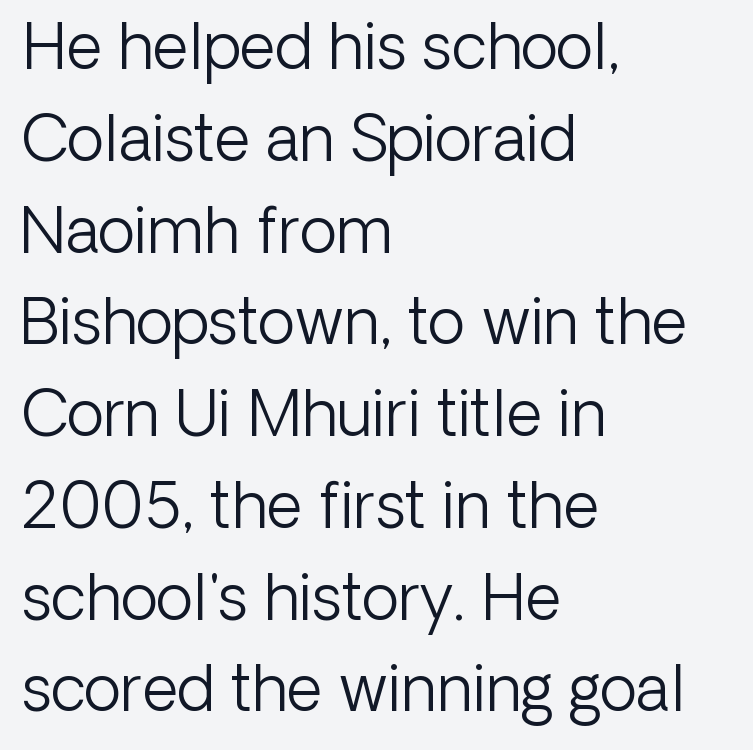
The image shows 62 px light sans-serif type, upright; set left-aligned, normal line spacing (1.48x), normal letter spacing, not underlined; low stroke contrast and a medium x-height.
